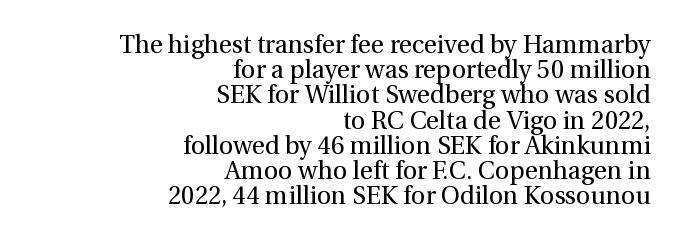
{"italic": "no", "bold": "no", "underline": "no", "align": "right", "line_spacing": "tight", "line_spacing_ratio": 1.01, "letter_spacing": "normal", "letter_spacing_em": 0.0, "glyph_px": 25}
